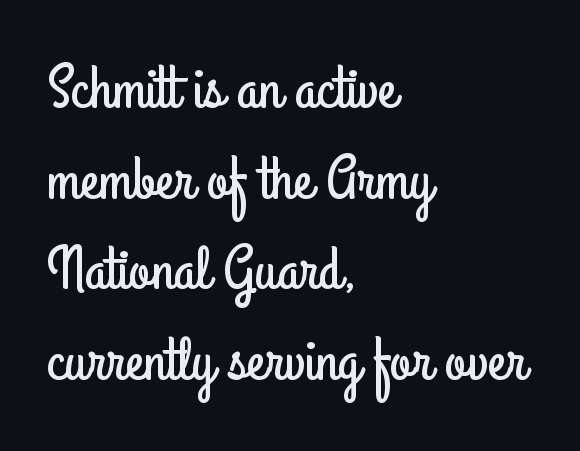
Q: Is the typeface a serif or a sans-serif typeface? A: Sans-serif.
Q: Is the text underlined? A: No.
Q: How is the paragraph aligned? A: Left-aligned.
Q: Is the spacing between letters normal or unusually wide? A: Normal.
Q: Is the spacing between lines tight, normal or loose? A: Normal.
Q: Width (condensed, normal, or wide)? A: Condensed.
Q: Stroke contrast? A: Low.
Q: x-height? A: Small.
Q: Monospaced? A: No.
